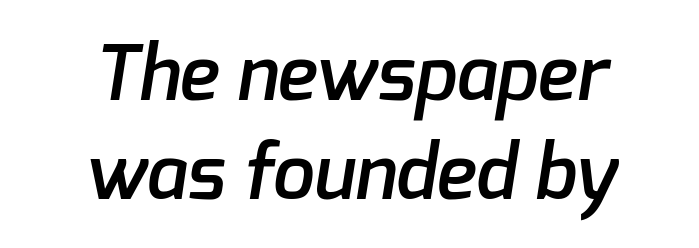
{"serif": "no", "bold": "semi", "weight": "semibold", "width": "normal", "stroke_contrast": "low", "x_height": "medium", "monospaced": "no", "underline": "no", "align": "center", "line_spacing": "normal", "line_spacing_ratio": 1.32, "letter_spacing": "normal", "letter_spacing_em": 0.0, "glyph_px": 75}
